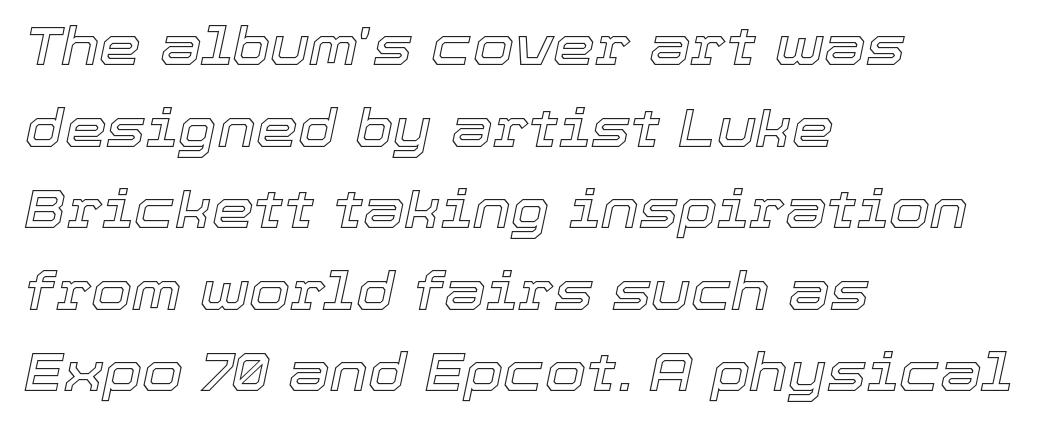
Unmarked baselines from the first word to the last. Between one letter and the next there's only the usual sliver of space. This is oblique type, the kind used for emphasis or titles. Note the varied advance widths — an 'i' is clearly narrower than an 'm'. The designer left line spacing at the default.
